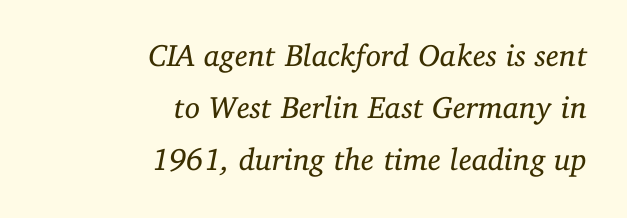
The image shows 31 px regular-weight serif type, italic (leaning right); set right-aligned, normal line spacing (1.67x), normal letter spacing, not underlined; low stroke contrast and a medium x-height.
